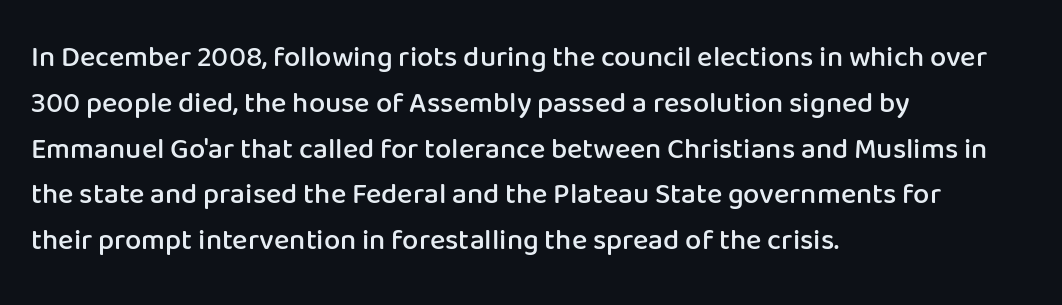
Q: Is the text bold? A: Semi-bold.
Q: Is the text italic (slanted)? A: No, it is upright.
Q: Is the typeface a serif or a sans-serif typeface? A: Sans-serif.
Q: Is the text underlined? A: No.
Q: How is the paragraph aligned? A: Left-aligned.
Q: Is the spacing between letters normal or unusually wide? A: Normal.
Q: Is the spacing between lines tight, normal or loose? A: Normal.
Q: Width (condensed, normal, or wide)? A: Normal.
Q: Stroke contrast? A: Low.
Q: x-height? A: Medium.
Q: Monospaced? A: No.
